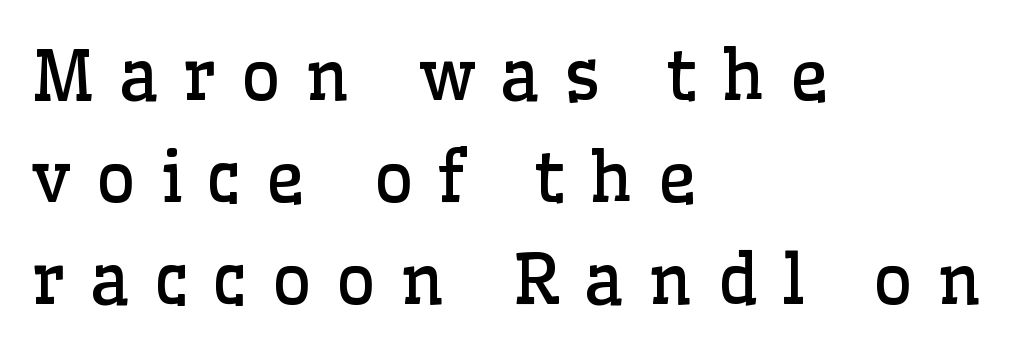
Q: Is the text bold? A: No.
Q: Is the text italic (slanted)? A: No, it is upright.
Q: Is the typeface a serif or a sans-serif typeface? A: Serif.
Q: Is the text underlined? A: No.
Q: How is the paragraph aligned? A: Left-aligned.
Q: Is the spacing between letters normal or unusually wide? A: Unusually wide.
Q: Is the spacing between lines tight, normal or loose? A: Normal.
Q: Width (condensed, normal, or wide)? A: Normal.
Q: Stroke contrast? A: Low.
Q: x-height? A: Medium.
Q: Monospaced? A: No.
